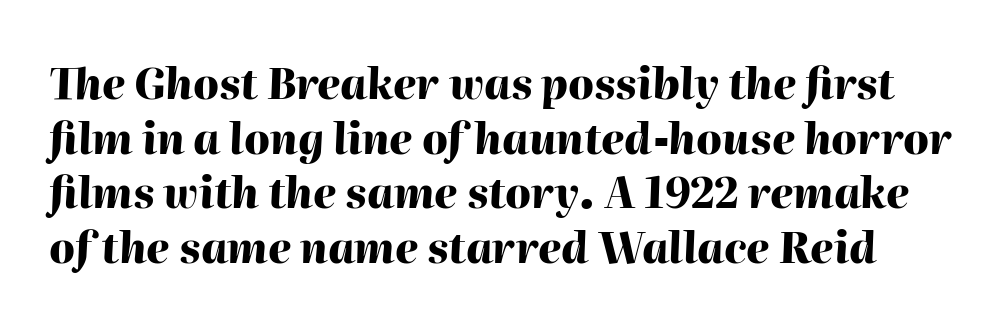
The image shows 42 px heavy type, italic (leaning right); set normal line spacing (1.3x), normal letter spacing, not underlined; high stroke contrast and a medium x-height.
